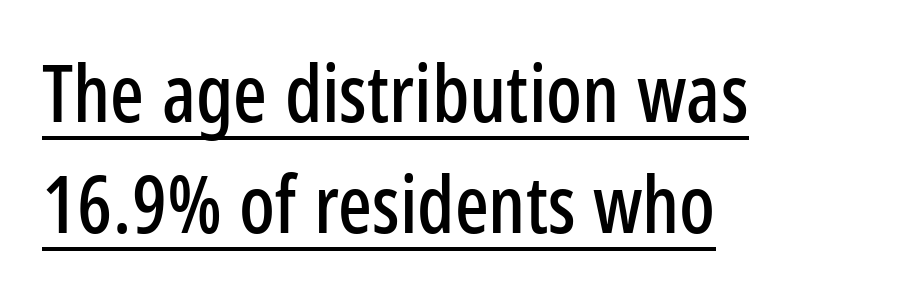
{"serif": "no", "italic": "no", "width": "condensed", "stroke_contrast": "low", "x_height": "medium", "monospaced": "no", "underline": "yes", "align": "left", "line_spacing": "normal", "line_spacing_ratio": 1.41, "letter_spacing": "normal", "letter_spacing_em": 0.0, "glyph_px": 79}
